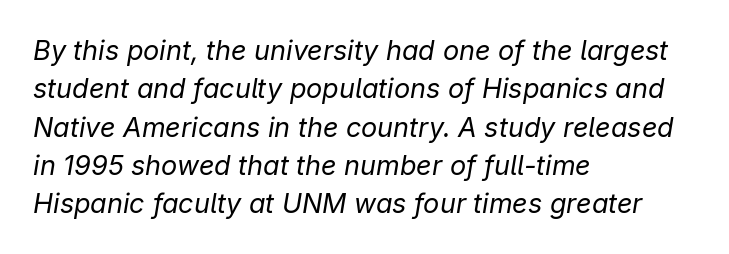
{"italic": "yes", "lean": "right", "slant_degrees": 9, "bold": "no", "underline": "no", "align": "left", "line_spacing": "normal", "line_spacing_ratio": 1.42, "letter_spacing": "normal", "letter_spacing_em": 0.0, "glyph_px": 27}
